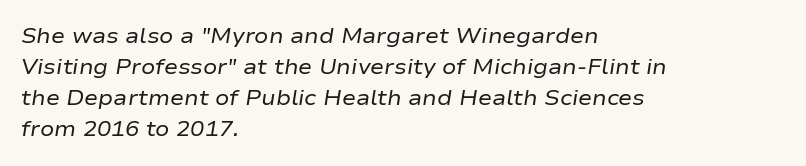
Q: Is the text bold? A: No.
Q: Is the text italic (slanted)? A: Yes, it leans right by about 9 degrees.
Q: Is the text underlined? A: No.
Q: How is the paragraph aligned? A: Left-aligned.
Q: Is the spacing between letters normal or unusually wide? A: Normal.
Q: Is the spacing between lines tight, normal or loose? A: Normal.
